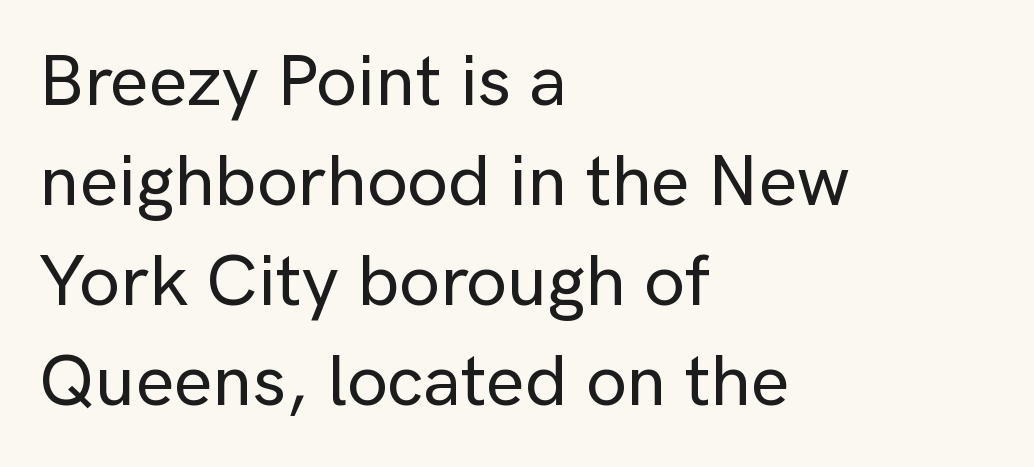
{"serif": "no", "italic": "no", "width": "normal", "stroke_contrast": "low", "x_height": "medium", "monospaced": "no", "underline": "no", "align": "left", "line_spacing": "normal", "line_spacing_ratio": 1.37, "letter_spacing": "normal", "letter_spacing_em": 0.0, "glyph_px": 73}
